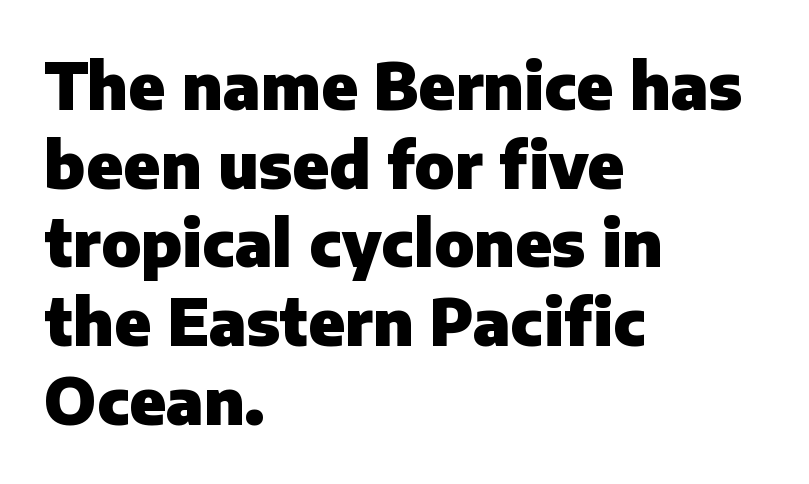
Q: Is the text bold? A: Yes.
Q: Is the text italic (slanted)? A: No, it is upright.
Q: Is the typeface a serif or a sans-serif typeface? A: Sans-serif.
Q: Is the text underlined? A: No.
Q: How is the paragraph aligned? A: Left-aligned.
Q: Is the spacing between letters normal or unusually wide? A: Normal.
Q: Width (condensed, normal, or wide)? A: Normal.
Q: Stroke contrast? A: Low.
Q: x-height? A: Medium.
Q: Monospaced? A: No.
